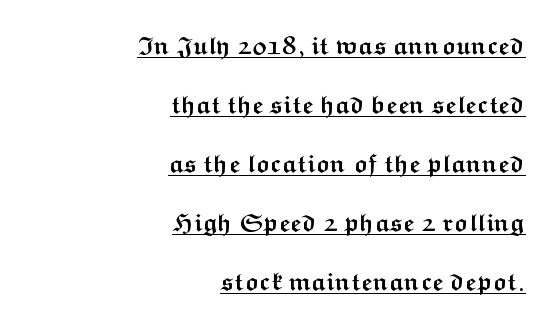
{"italic": "no", "bold": "yes", "underline": "yes", "align": "right", "line_spacing": "loose", "line_spacing_ratio": 2.36, "letter_spacing": "normal", "letter_spacing_em": 0.0, "glyph_px": 25}
